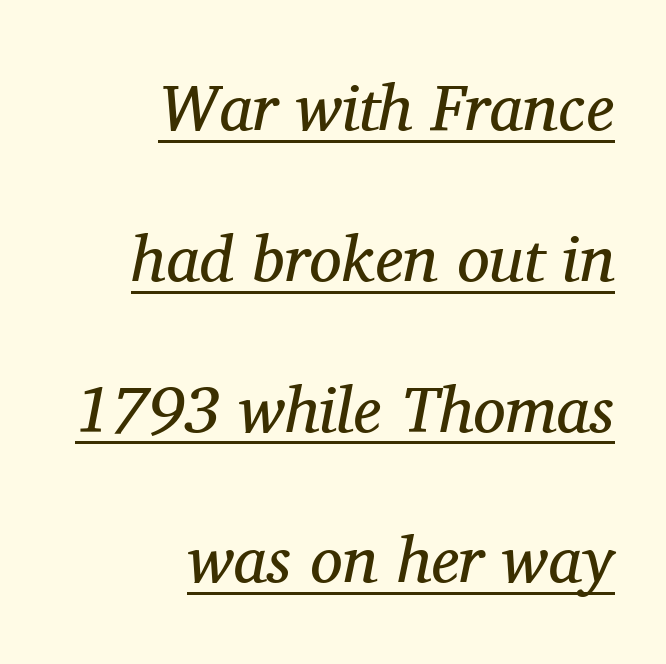
The image shows 65 px regular-weight serif type, italic (leaning right); set right-aligned, loose line spacing (2.32x), normal letter spacing, underlined; medium stroke contrast and a medium x-height.
